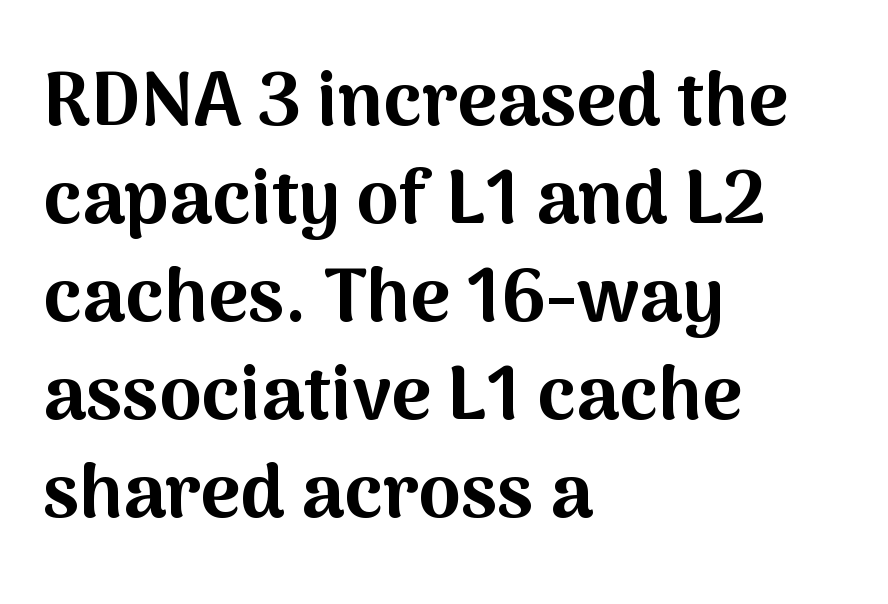
Q: Is the text bold? A: Yes.
Q: Is the text italic (slanted)? A: No, it is upright.
Q: Is the typeface a serif or a sans-serif typeface? A: Sans-serif.
Q: Is the text underlined? A: No.
Q: How is the paragraph aligned? A: Left-aligned.
Q: Is the spacing between letters normal or unusually wide? A: Normal.
Q: Is the spacing between lines tight, normal or loose? A: Normal.
Q: Width (condensed, normal, or wide)? A: Normal.
Q: Stroke contrast? A: Medium.
Q: x-height? A: Medium.
Q: Monospaced? A: No.
